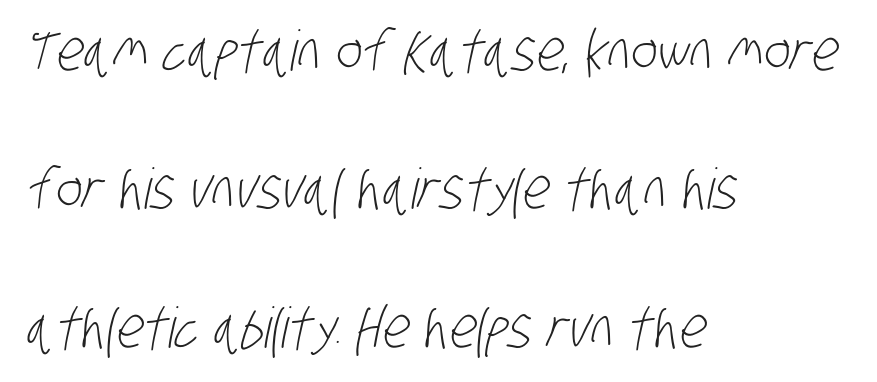
The image shows 56 px light, condensed sans-serif type; set left-aligned, loose line spacing (2.47x), normal letter spacing, not underlined; low stroke contrast and a large x-height.
